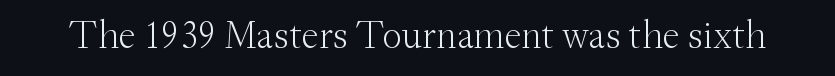
Q: Is the text bold? A: No.
Q: Is the text italic (slanted)? A: No, it is upright.
Q: Is the typeface a serif or a sans-serif typeface? A: Serif.
Q: Is the text underlined? A: No.
Q: Is the spacing between letters normal or unusually wide? A: Normal.
Q: Width (condensed, normal, or wide)? A: Normal.
Q: Stroke contrast? A: Medium.
Q: x-height? A: Small.
Q: Monospaced? A: No.
